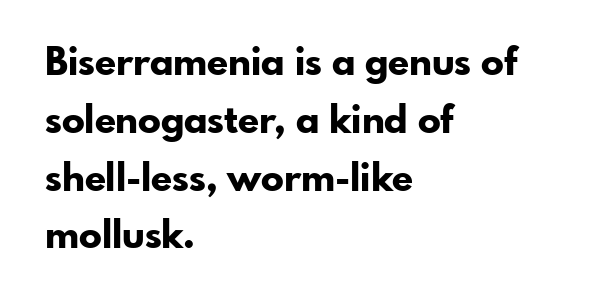
I'd describe the lettering as bold — thick and assertive. The string is rendered with underlining switched off. The passage shown has conventional tracking throughout. The space between consecutive lines is moderate. A student would call this left alignment; a typographer would say flush left, rag right.
